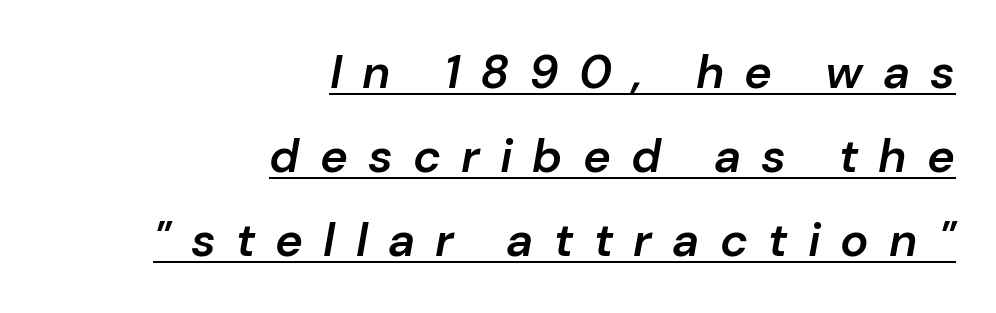
Q: Is the text bold? A: Semi-bold.
Q: Is the text italic (slanted)? A: Yes, it leans right by about 10 degrees.
Q: Is the text underlined? A: Yes.
Q: How is the paragraph aligned? A: Right-aligned.
Q: Is the spacing between letters normal or unusually wide? A: Unusually wide.
Q: Width (condensed, normal, or wide)? A: Normal.
Q: Stroke contrast? A: Low.
Q: x-height? A: Medium.
Q: Monospaced? A: No.
